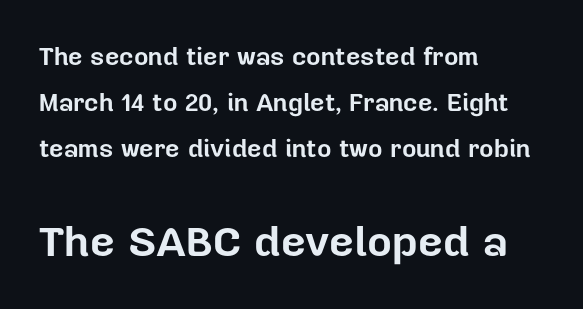
Font category for this specimen: sans-serif. Does the lettering tilt? It doesn't — this is upright. Reading down the block, your eye returns to a fixed left position each line. Stroke thickness is high; the sample reads as a true bold. How are the letters spaced? Ordinarily, with no added tracking.
